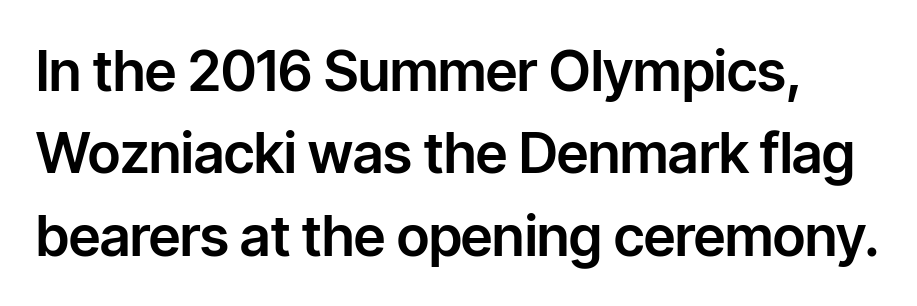
Q: Is the text italic (slanted)? A: No, it is upright.
Q: Is the typeface a serif or a sans-serif typeface? A: Sans-serif.
Q: Is the text underlined? A: No.
Q: Is the spacing between letters normal or unusually wide? A: Normal.
Q: Is the spacing between lines tight, normal or loose? A: Normal.
Q: Width (condensed, normal, or wide)? A: Normal.
Q: Stroke contrast? A: Low.
Q: x-height? A: Medium.
Q: Monospaced? A: No.
